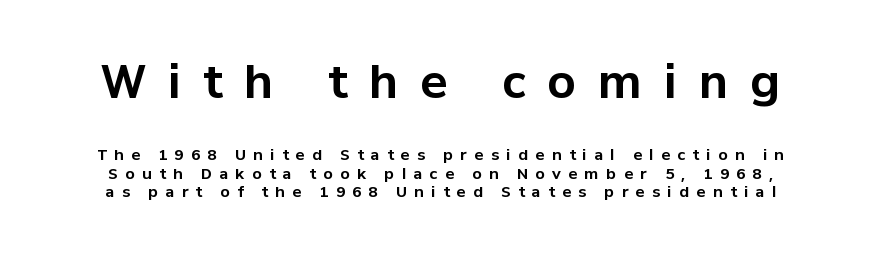
{"serif": "no", "italic": "no", "bold": "yes", "weight": "bold", "width": "normal", "stroke_contrast": "low", "x_height": "medium", "monospaced": "no", "underline": "no", "line_spacing": "normal", "line_spacing_ratio": 1.26, "letter_spacing": "wide", "letter_spacing_em": 0.49, "larger_block": "first", "size_ratio": 3.0, "glyph_px": 45}
